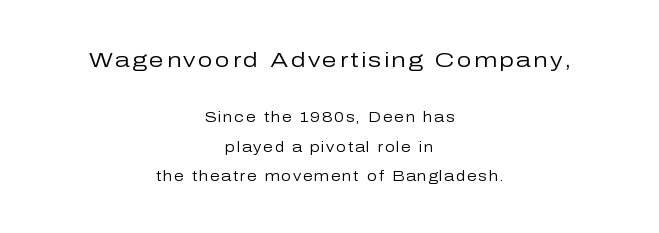
The image shows 21 px text type, upright; set centered, loose line spacing (2.11x), not underlined; the first (top) block is 1.5x larger.
